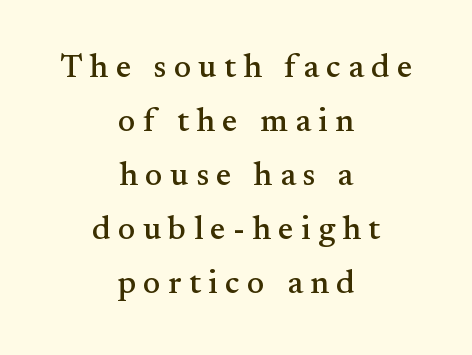
Q: Is the text italic (slanted)? A: No, it is upright.
Q: Is the typeface a serif or a sans-serif typeface? A: Serif.
Q: Is the text underlined? A: No.
Q: How is the paragraph aligned? A: Centered.
Q: Is the spacing between letters normal or unusually wide? A: Unusually wide.
Q: Is the spacing between lines tight, normal or loose? A: Normal.
Q: Width (condensed, normal, or wide)? A: Normal.
Q: Stroke contrast? A: Medium.
Q: x-height? A: Small.
Q: Monospaced? A: No.
